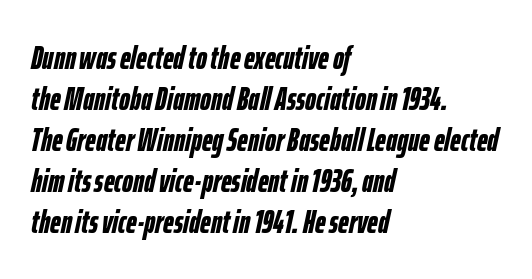
{"italic": "yes", "lean": "right", "slant_degrees": 12, "bold": "yes", "weight": "semibold", "width": "condensed", "stroke_contrast": "low", "x_height": "medium", "monospaced": "no", "underline": "no", "align": "left", "line_spacing_ratio": 1.24, "letter_spacing": "normal", "letter_spacing_em": 0.0, "glyph_px": 33}
